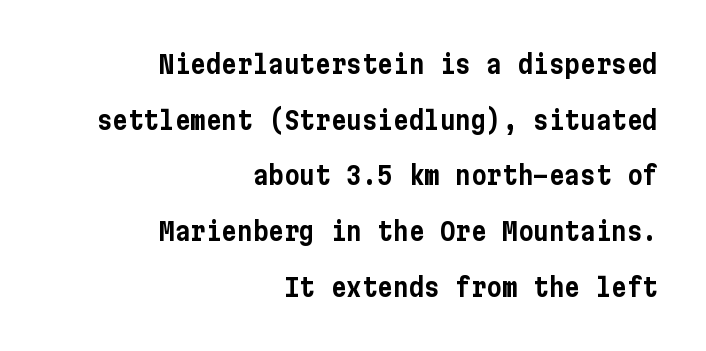
{"italic": "no", "underline": "no", "align": "right", "line_spacing": "loose", "line_spacing_ratio": 2.14, "letter_spacing": "normal", "letter_spacing_em": 0.0, "glyph_px": 26}
